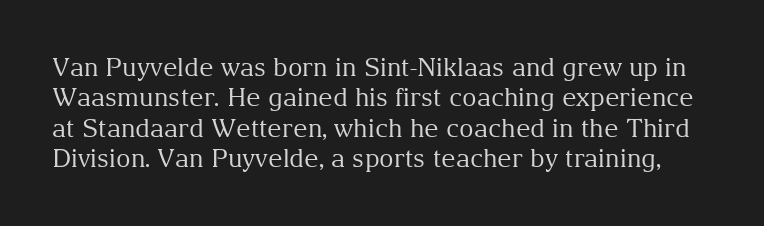
The image shows 25 px text type, upright; set line spacing 1.22x, normal letter spacing, not underlined.
